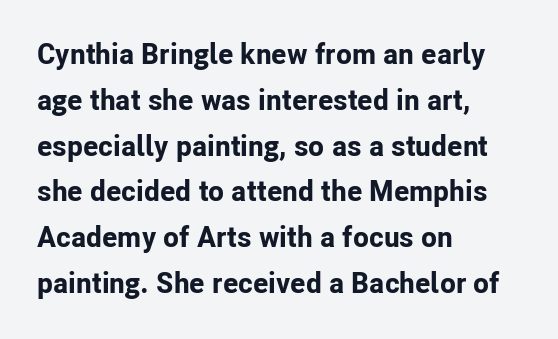
Q: Is the text bold? A: Yes.
Q: Is the text italic (slanted)? A: No, it is upright.
Q: Is the typeface a serif or a sans-serif typeface? A: Sans-serif.
Q: Is the text underlined? A: No.
Q: How is the paragraph aligned? A: Left-aligned.
Q: Is the spacing between letters normal or unusually wide? A: Normal.
Q: Is the spacing between lines tight, normal or loose? A: Normal.
Q: Width (condensed, normal, or wide)? A: Normal.
Q: Stroke contrast? A: Low.
Q: x-height? A: Medium.
Q: Monospaced? A: No.
